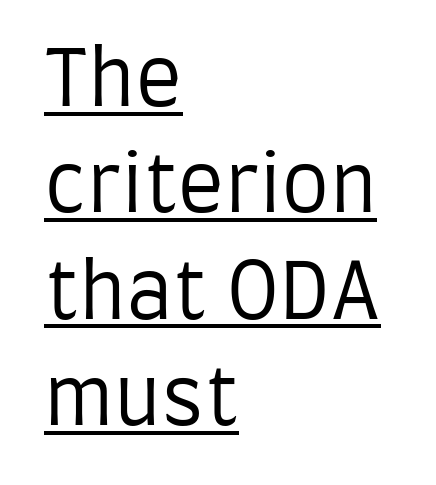
Q: Is the text bold? A: No.
Q: Is the text italic (slanted)? A: No, it is upright.
Q: Is the typeface a serif or a sans-serif typeface? A: Sans-serif.
Q: Is the text underlined? A: Yes.
Q: How is the paragraph aligned? A: Left-aligned.
Q: Is the spacing between letters normal or unusually wide? A: Normal.
Q: Is the spacing between lines tight, normal or loose? A: Normal.
Q: Width (condensed, normal, or wide)? A: Condensed.
Q: Stroke contrast? A: Low.
Q: x-height? A: Large.
Q: Monospaced? A: No.
